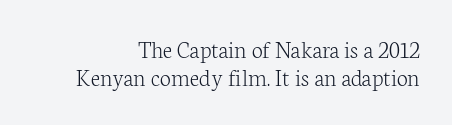
Q: Is the text bold? A: No.
Q: Is the text italic (slanted)? A: No, it is upright.
Q: Is the text underlined? A: No.
Q: How is the paragraph aligned? A: Right-aligned.
Q: Is the spacing between letters normal or unusually wide? A: Normal.
Q: Is the spacing between lines tight, normal or loose? A: Tight.
